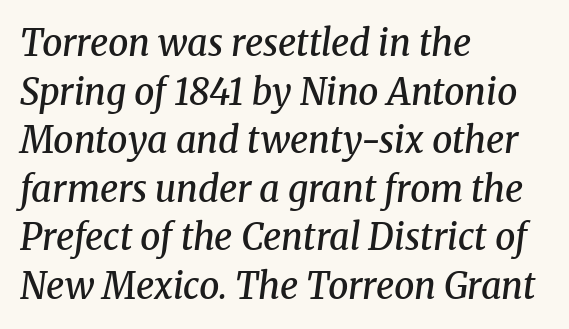
Stroke thickness is moderately raised; the sample reads as semibold. Default kerning and tracking; the words read as compact shapes. These lines sit exactly where default settings would place them. The face used here is proportionally spaced, like ordinary book or web type.
